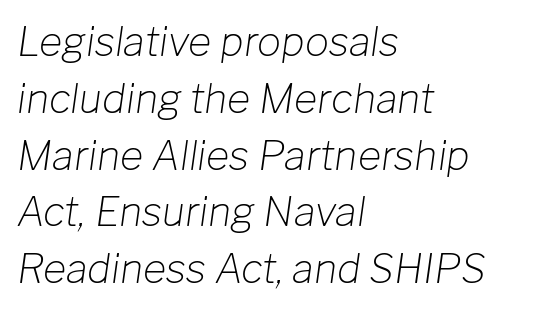
The image shows 40 px light type, italic (leaning right); set left-aligned, normal line spacing (1.42x), normal letter spacing, not underlined; low stroke contrast and a medium x-height.
